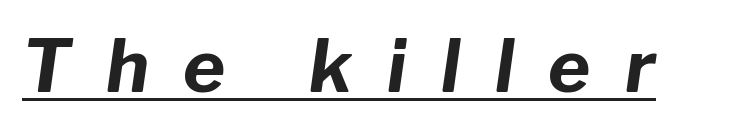
The letters are spread apart with noticeably loose tracking. Proportional: the letters do not fall into vertical columns. You can tell it's italic because the verticals aren't actually vertical. The rendering uses a bold face; every stroke is thick and dark.
